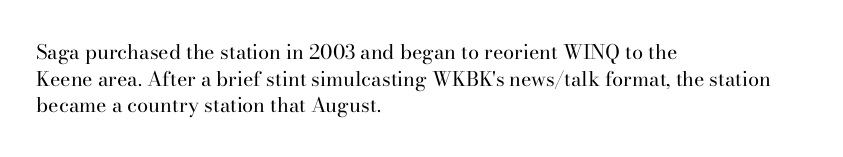
Does the copy run flush right? No — it runs flush left. The block of text has a typical density, with ordinary space between rows. This sample uses plain, unmodified letter spacing. The zone under the glyphs is completely vacant. A roman cut, with each character standing at attention. Stem width sits at or under what a default text font uses.
